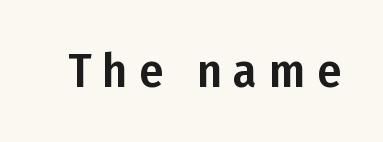
Q: Is the text italic (slanted)? A: No, it is upright.
Q: Is the typeface a serif or a sans-serif typeface? A: Sans-serif.
Q: Is the text underlined? A: No.
Q: Is the spacing between letters normal or unusually wide? A: Unusually wide.
Q: Width (condensed, normal, or wide)? A: Condensed.
Q: Stroke contrast? A: Low.
Q: x-height? A: Medium.
Q: Monospaced? A: No.
